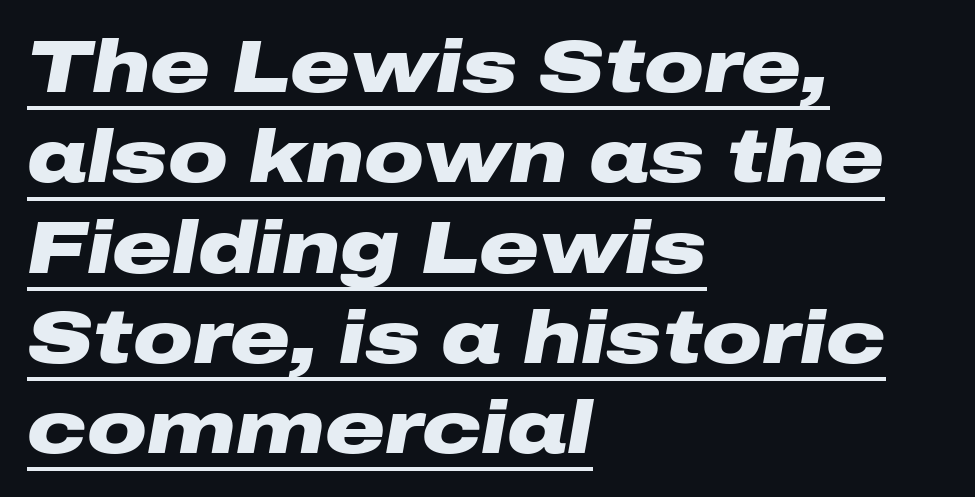
The image shows 74 px heavy, wide type, italic (leaning right); set left-aligned, line spacing 1.22x, normal letter spacing, underlined; low stroke contrast and a medium x-height.
